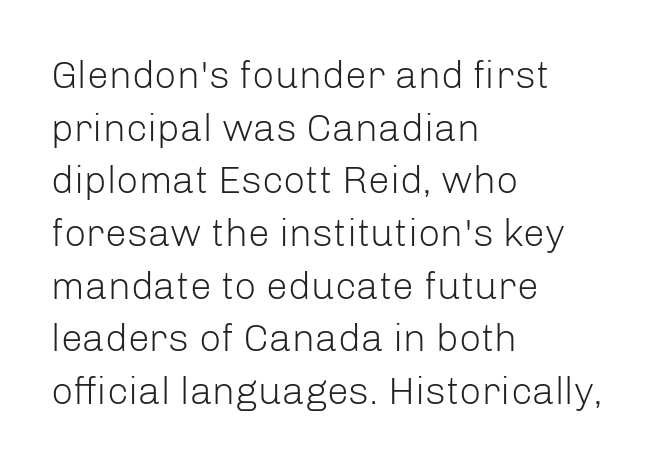
Q: Is the text bold? A: No.
Q: Is the text italic (slanted)? A: No, it is upright.
Q: Is the typeface a serif or a sans-serif typeface? A: Sans-serif.
Q: Is the text underlined? A: No.
Q: How is the paragraph aligned? A: Left-aligned.
Q: Is the spacing between letters normal or unusually wide? A: Normal.
Q: Is the spacing between lines tight, normal or loose? A: Normal.
Q: Width (condensed, normal, or wide)? A: Normal.
Q: Stroke contrast? A: Low.
Q: x-height? A: Medium.
Q: Monospaced? A: No.
